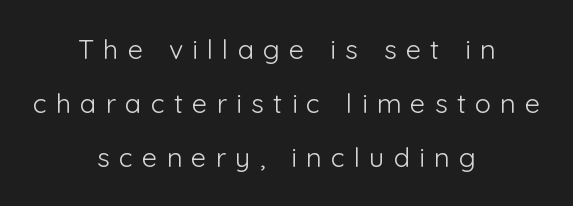
Q: Is the text bold? A: No.
Q: Is the text italic (slanted)? A: No, it is upright.
Q: Is the text underlined? A: No.
Q: How is the paragraph aligned? A: Centered.
Q: Is the spacing between letters normal or unusually wide? A: Unusually wide.
Q: Is the spacing between lines tight, normal or loose? A: Loose.
